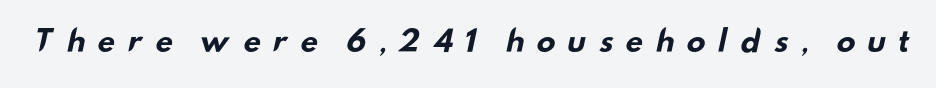
Short note: letters widely spaced. The string is rendered with underlining switched off. Nope, no serifs anywhere on these letters. Here the designer chose a conventional face with non-uniform glyph widths.
